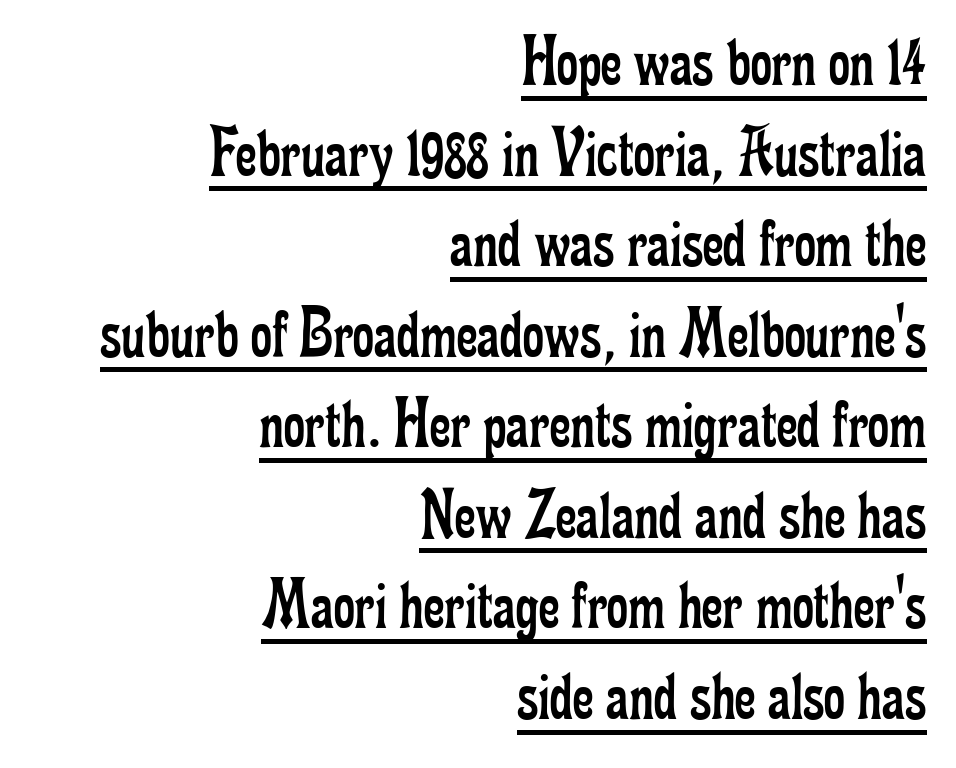
{"serif": "yes", "italic": "no", "bold": "no", "weight": "regular", "width": "condensed", "stroke_contrast": "low", "x_height": "small", "monospaced": "no", "underline": "yes", "align": "right", "line_spacing_ratio": 1.24, "letter_spacing": "normal", "letter_spacing_em": 0.0, "glyph_px": 73}
